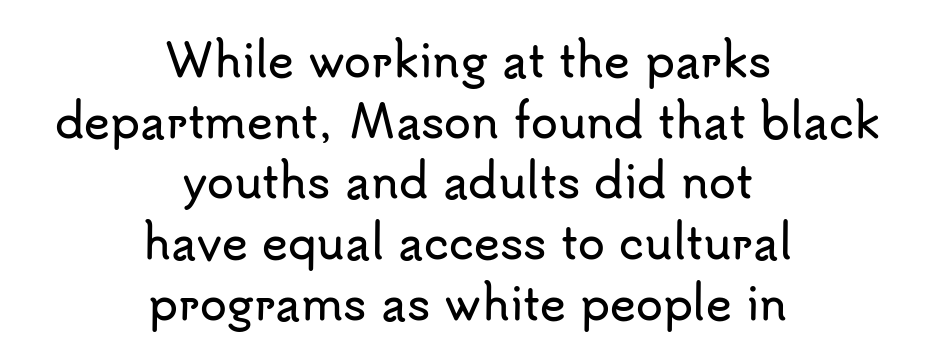
A normal amount of white space separates one row of letters from the next. Tracking here is standard; glyphs follow each other at the usual distance. Any mark beneath the type? The region is blank. The letters stand straight up with perfectly vertical stems. Does the type have serifs? No, each stem ends abruptly.
